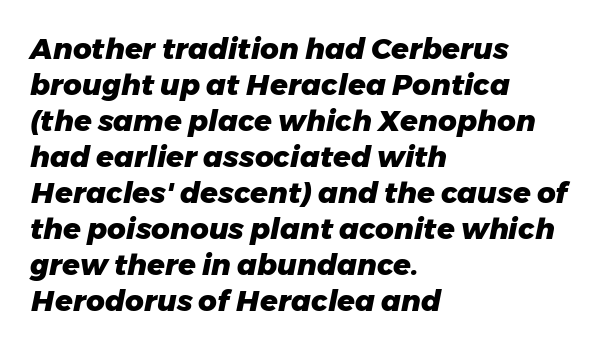
The image shows 29 px heavy type, italic (leaning right); set left-aligned, line spacing 1.24x, normal letter spacing, not underlined; low stroke contrast and a medium x-height.
